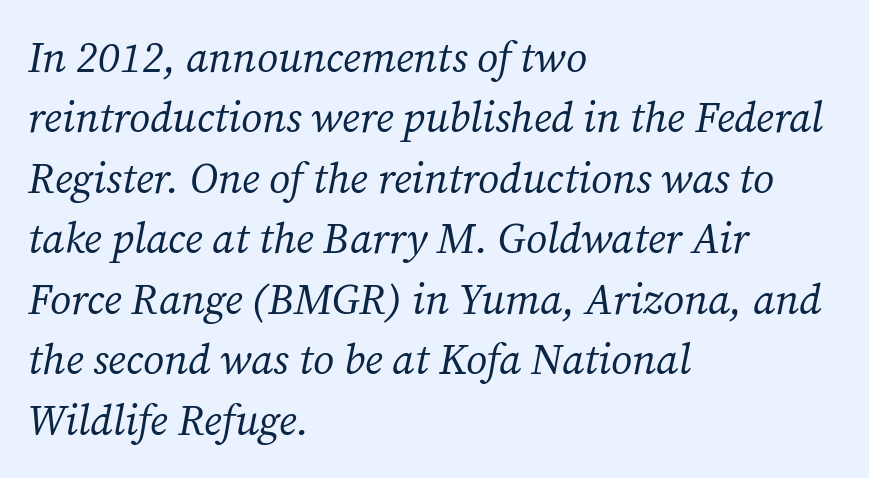
{"serif": "yes", "italic": "yes", "lean": "right", "slant_degrees": 12, "bold": "no", "weight": "regular", "width": "normal", "stroke_contrast": "medium", "x_height": "medium", "monospaced": "no", "underline": "no", "align": "left", "line_spacing": "normal", "line_spacing_ratio": 1.44, "letter_spacing": "normal", "letter_spacing_em": 0.0, "glyph_px": 42}
